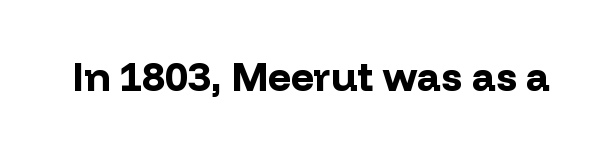
{"serif": "no", "italic": "no", "bold": "yes", "weight": "bold", "width": "normal", "stroke_contrast": "low", "x_height": "medium", "monospaced": "no", "underline": "no", "letter_spacing": "normal", "letter_spacing_em": 0.0, "glyph_px": 40}
